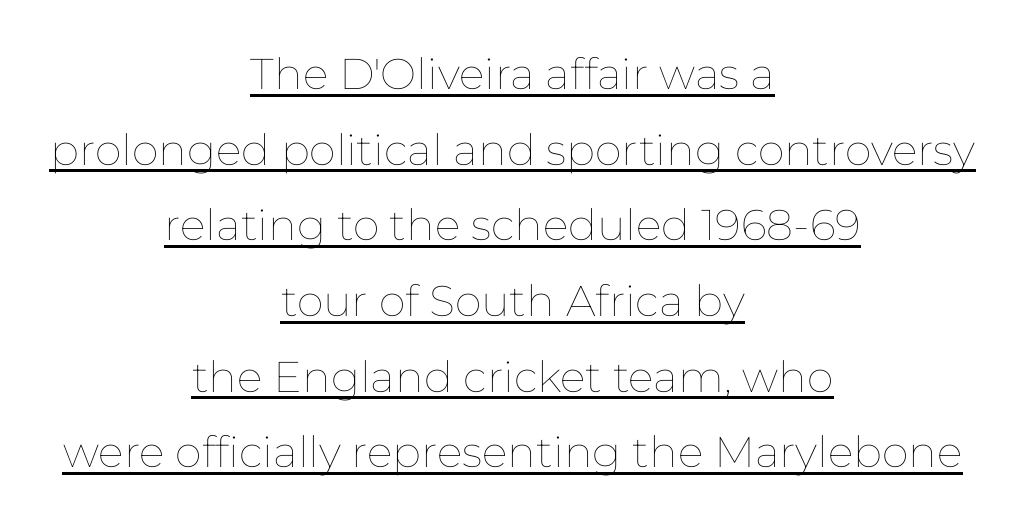
Q: Is the text bold? A: No.
Q: Is the text italic (slanted)? A: No, it is upright.
Q: Is the text underlined? A: Yes.
Q: How is the paragraph aligned? A: Centered.
Q: Is the spacing between letters normal or unusually wide? A: Normal.
Q: Width (condensed, normal, or wide)? A: Normal.
Q: Stroke contrast? A: Low.
Q: x-height? A: Medium.
Q: Monospaced? A: No.
